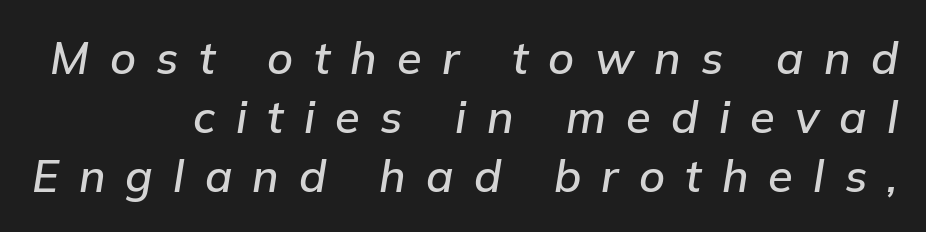
The image shows 45 px text type, italic (leaning right); set right-aligned, normal line spacing (1.31x), unusually wide letter spacing (+0.45 em), not underlined; low stroke contrast and a medium x-height.
